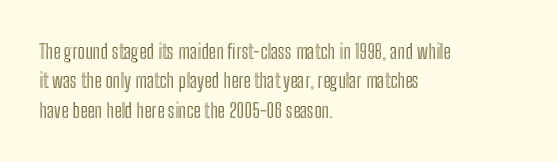
The image shows 20 px text type, upright; set left-aligned, normal line spacing (1.47x), normal letter spacing, not underlined.
